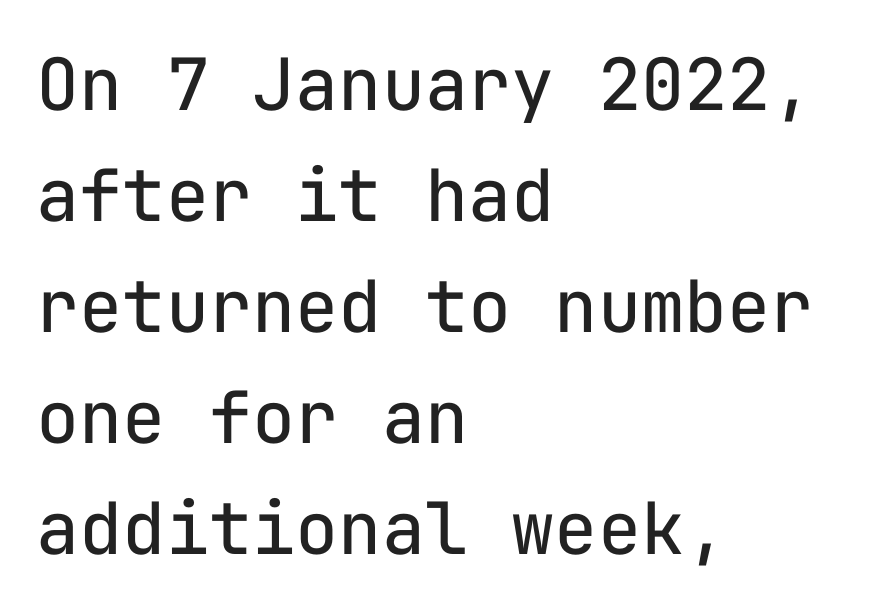
{"serif": "no", "italic": "no", "bold": "no", "weight": "regular", "width": "normal", "stroke_contrast": "low", "x_height": "medium", "monospaced": "yes", "underline": "no", "align": "left", "line_spacing": "normal", "line_spacing_ratio": 1.54, "letter_spacing": "normal", "letter_spacing_em": 0.0, "glyph_px": 72}
